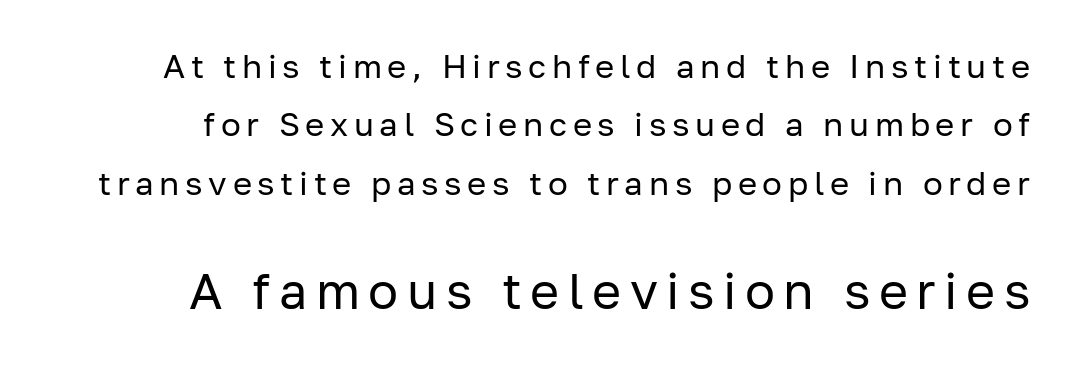
Q: Is the text bold? A: No.
Q: Is the text italic (slanted)? A: No, it is upright.
Q: Is the typeface a serif or a sans-serif typeface? A: Sans-serif.
Q: Is the text underlined? A: No.
Q: Which block of text is set in a larger size, the first (top) or the second (bottom)? A: The second (bottom) one.
Q: Width (condensed, normal, or wide)? A: Normal.
Q: Stroke contrast? A: Low.
Q: x-height? A: Medium.
Q: Monospaced? A: No.
